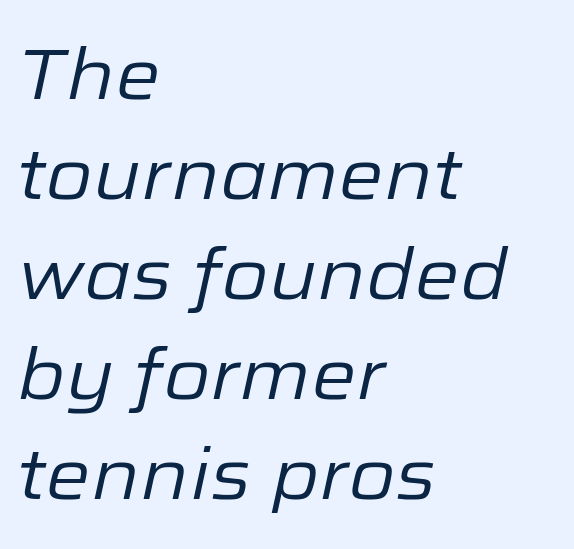
{"italic": "yes", "lean": "right", "slant_degrees": 12, "bold": "no", "weight": "regular", "width": "normal", "stroke_contrast": "low", "x_height": "medium", "monospaced": "no", "underline": "no", "align": "left", "line_spacing": "normal", "line_spacing_ratio": 1.39, "letter_spacing": "normal", "letter_spacing_em": 0.0, "glyph_px": 72}
